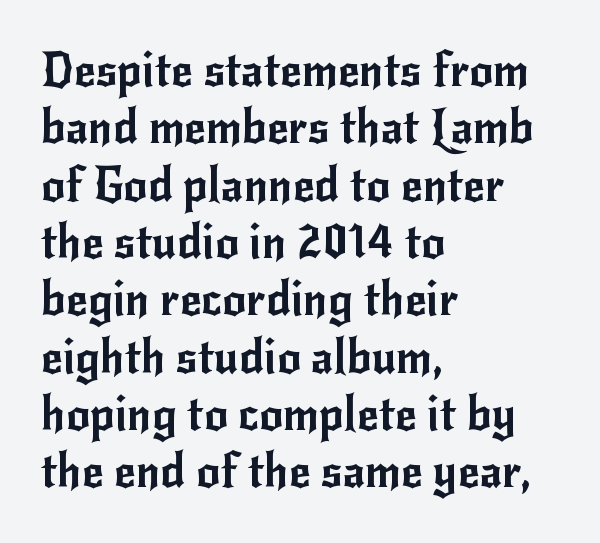
Q: Is the text italic (slanted)? A: No, it is upright.
Q: Is the typeface a serif or a sans-serif typeface? A: Sans-serif.
Q: Is the text underlined? A: No.
Q: How is the paragraph aligned? A: Left-aligned.
Q: Is the spacing between letters normal or unusually wide? A: Normal.
Q: Width (condensed, normal, or wide)? A: Normal.
Q: Stroke contrast? A: Low.
Q: x-height? A: Small.
Q: Monospaced? A: No.
